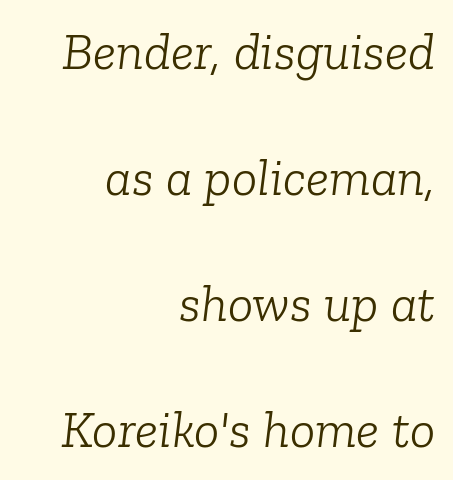
Widely set lines give the paragraph a tall, airy silhouette. The font's italic variant was chosen for this text. Examine the stroke ends and you'll spot serifs. Compared with a typical body face, this is equally light or lighter still.
